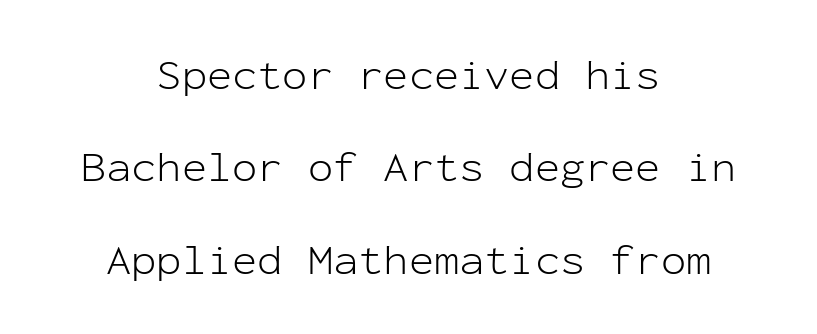
{"serif": "no", "italic": "no", "bold": "no", "weight": "light", "width": "normal", "stroke_contrast": "low", "x_height": "medium", "monospaced": "yes", "underline": "no", "align": "center", "line_spacing": "loose", "line_spacing_ratio": 2.2, "letter_spacing": "normal", "letter_spacing_em": 0.0, "glyph_px": 42}
